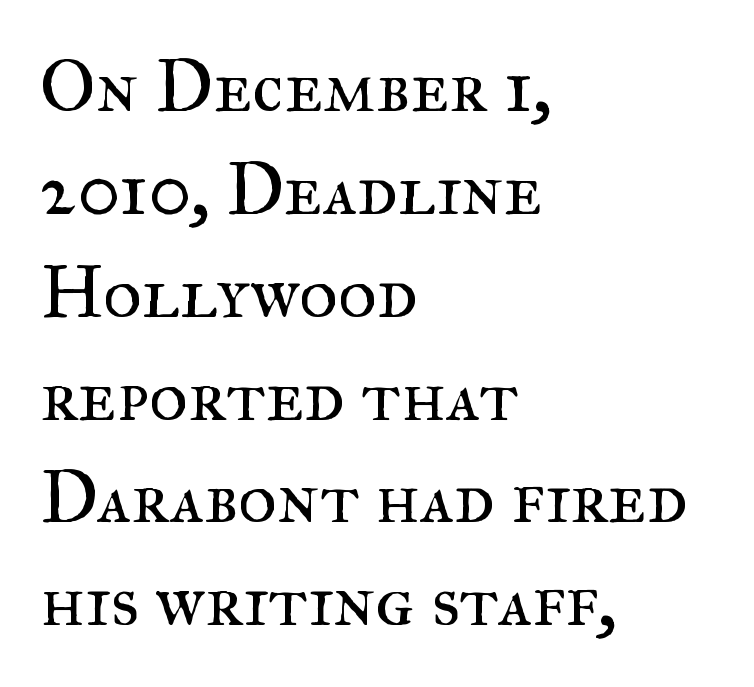
The image shows 74 px regular-weight serif type, upright; set left-aligned, normal line spacing (1.39x), normal letter spacing, not underlined; medium stroke contrast and a small x-height.
